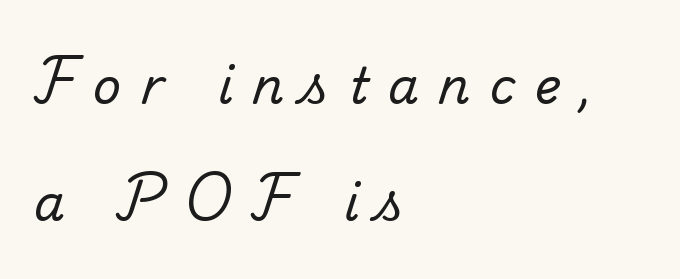
The image shows 49 px regular-weight serif type; set left-aligned, loose line spacing (2.39x), unusually wide letter spacing (+0.4 em), not underlined; low stroke contrast and a small x-height.
